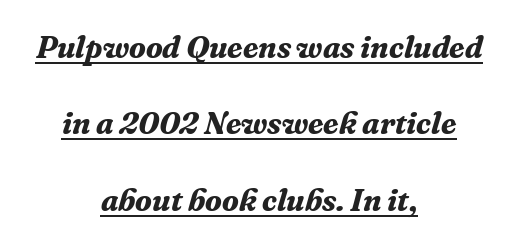
The image shows 31 px bold serif type, italic (leaning right); set centered, loose line spacing (2.46x), normal letter spacing, underlined; medium stroke contrast and a medium x-height.
